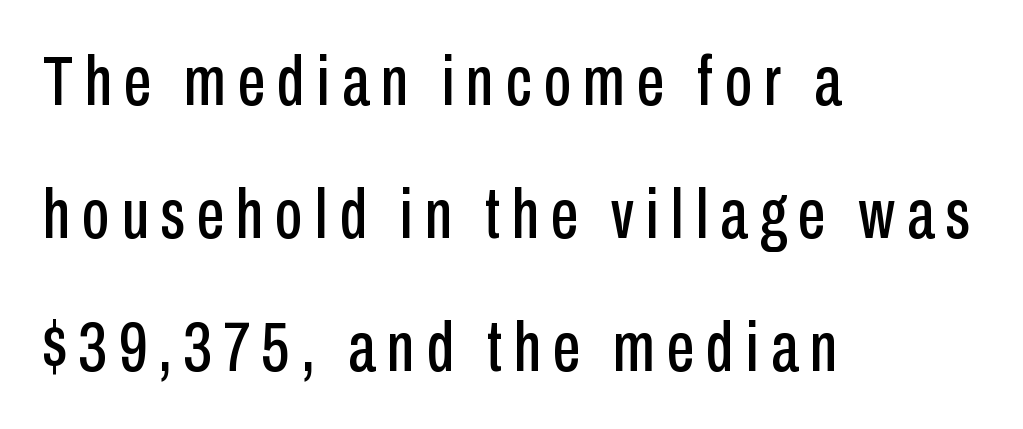
{"serif": "no", "italic": "no", "width": "condensed", "stroke_contrast": "low", "x_height": "medium", "monospaced": "no", "underline": "no", "align": "left", "line_spacing": "loose", "line_spacing_ratio": 1.9, "glyph_px": 70}
